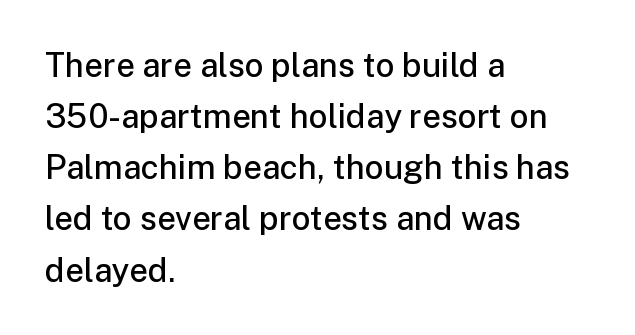
The image shows 33 px semibold sans-serif type, upright; set left-aligned, normal line spacing (1.55x), normal letter spacing, not underlined; low stroke contrast and a medium x-height.
